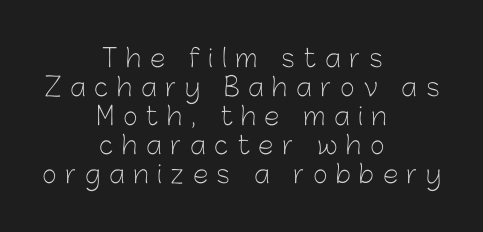
Q: Is the text bold? A: No.
Q: Is the text italic (slanted)? A: No, it is upright.
Q: Is the text underlined? A: No.
Q: How is the paragraph aligned? A: Centered.
Q: Is the spacing between letters normal or unusually wide? A: Unusually wide.
